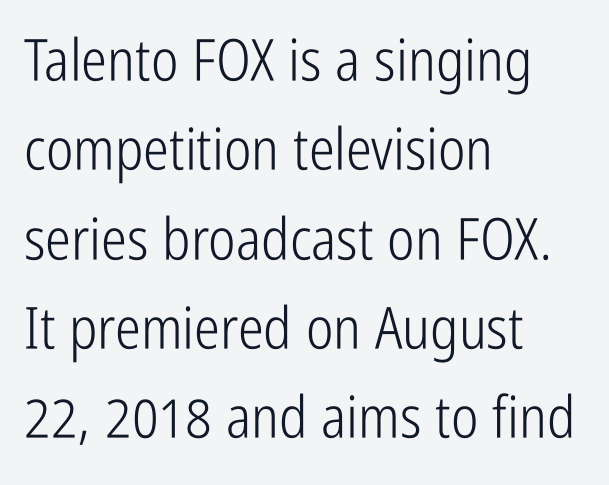
This rendering leaves character spacing at its baseline value. Weight: regular or lighter. If you measured baseline to baseline, you'd find a middling distance. The characters display no serif detailing; their extremities are plain. Underline: absent.
